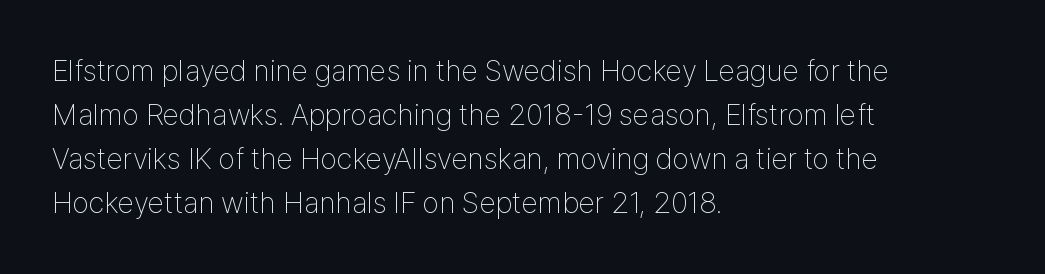
{"serif": "no", "italic": "no", "bold": "no", "weight": "thin", "width": "condensed", "stroke_contrast": "low", "x_height": "medium", "monospaced": "no", "underline": "no", "align": "left", "line_spacing": "normal", "line_spacing_ratio": 1.47, "letter_spacing": "normal", "letter_spacing_em": 0.0, "glyph_px": 30}
